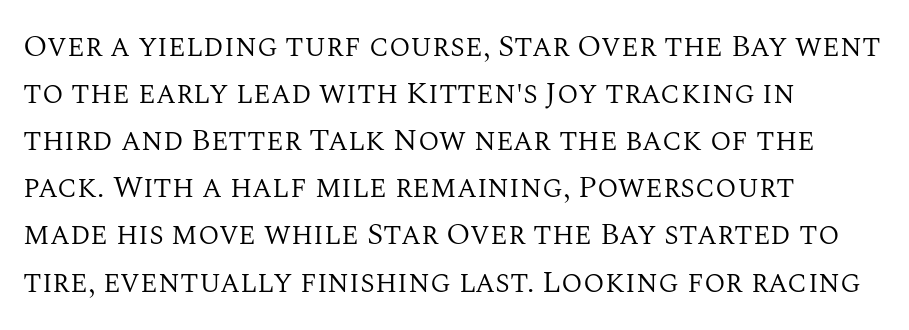
The block of text has a typical density, with ordinary space between rows. These lines keep a tight, regular rhythm from letter to letter. Heft: none added — not bold. Casual observation: everything's shoved over to the left.
